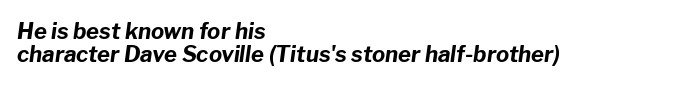
Q: Is the text bold? A: Yes.
Q: Is the text italic (slanted)? A: Yes, it leans right by about 8 degrees.
Q: Is the text underlined? A: No.
Q: How is the paragraph aligned? A: Left-aligned.
Q: Is the spacing between letters normal or unusually wide? A: Normal.
Q: Is the spacing between lines tight, normal or loose? A: Tight.
